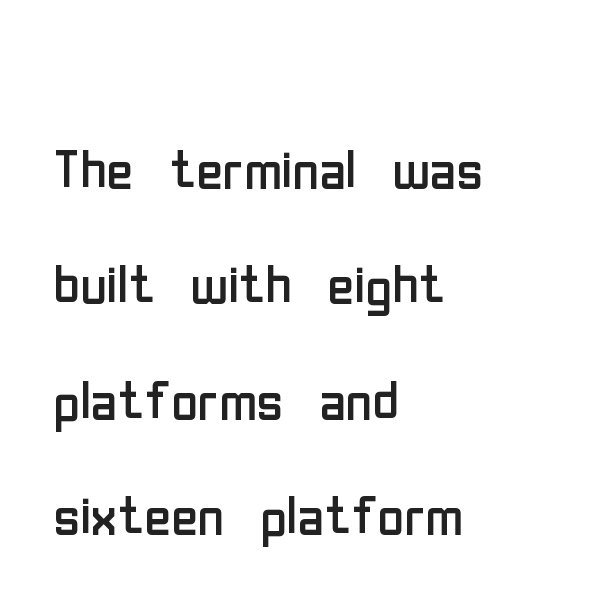
The image shows 73 px regular-weight, condensed sans-serif type, upright; set left-aligned, normal line spacing (1.58x), normal letter spacing, not underlined; low stroke contrast and a medium x-height.
